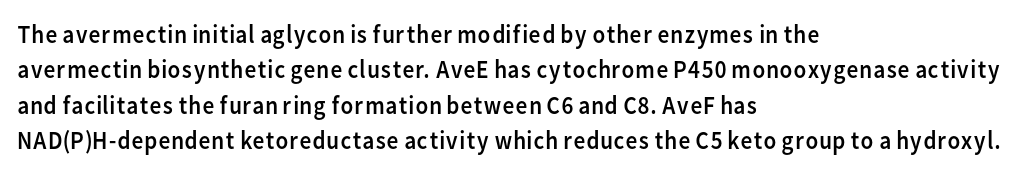
Vertically, the passage feels balanced, rows spaced as you'd expect. No italicization has been applied; the sample stays upright. A bare baseline throughout the passage. Think standard paragraph weight, or any step lighter than that.
